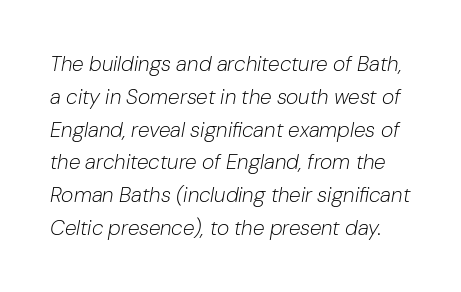
{"italic": "yes", "lean": "right", "slant_degrees": 10, "bold": "no", "underline": "no", "line_spacing": "normal", "line_spacing_ratio": 1.56, "letter_spacing": "normal", "letter_spacing_em": 0.0, "glyph_px": 21}
